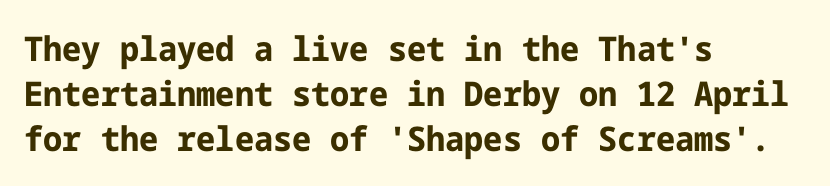
Q: Is the text bold? A: Yes.
Q: Is the text italic (slanted)? A: No, it is upright.
Q: Is the typeface a serif or a sans-serif typeface? A: Sans-serif.
Q: Is the text underlined? A: No.
Q: How is the paragraph aligned? A: Left-aligned.
Q: Is the spacing between letters normal or unusually wide? A: Normal.
Q: Is the spacing between lines tight, normal or loose? A: Normal.
Q: Width (condensed, normal, or wide)? A: Normal.
Q: Stroke contrast? A: Low.
Q: x-height? A: Medium.
